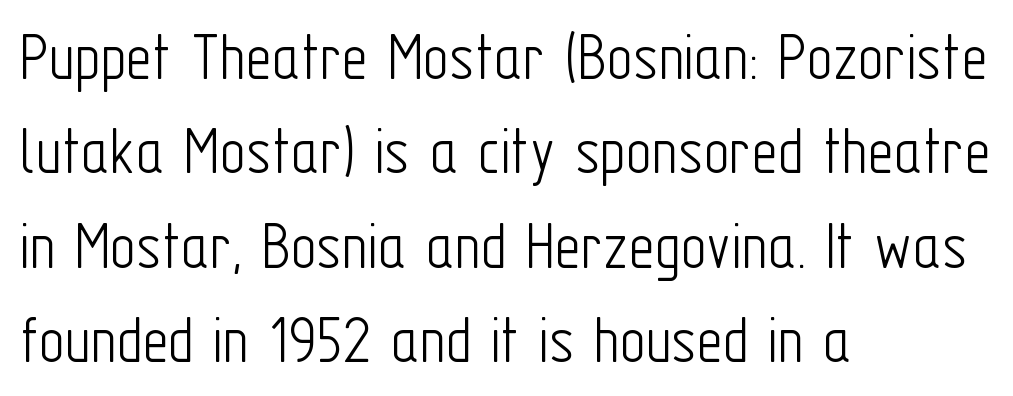
The image shows 71 px light, condensed sans-serif type, upright; set left-aligned, normal line spacing (1.33x), normal letter spacing, not underlined; low stroke contrast and a medium x-height.
